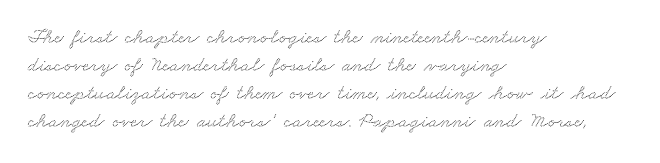
The image shows 21 px text type; set left-aligned, normal line spacing (1.34x), normal letter spacing, not underlined.
